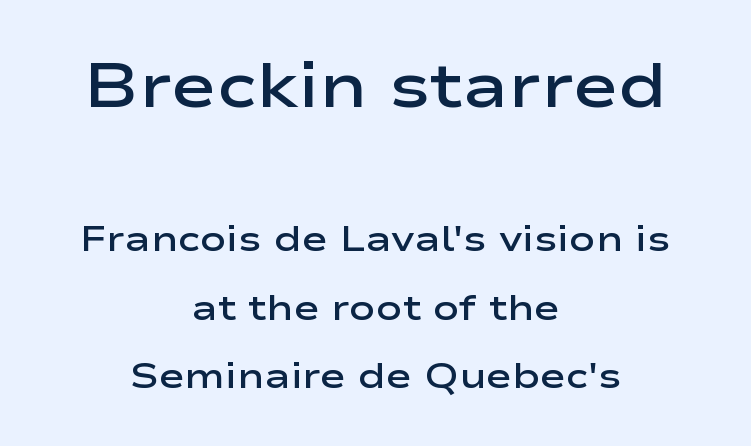
{"serif": "no", "italic": "no", "bold": "semi", "weight": "semibold", "width": "wide", "stroke_contrast": "low", "x_height": "medium", "monospaced": "no", "underline": "no", "align": "center", "line_spacing": "loose", "line_spacing_ratio": 1.96, "letter_spacing": "normal", "letter_spacing_em": 0.0, "larger_block": "first", "size_ratio": 1.77, "glyph_px": 62}
